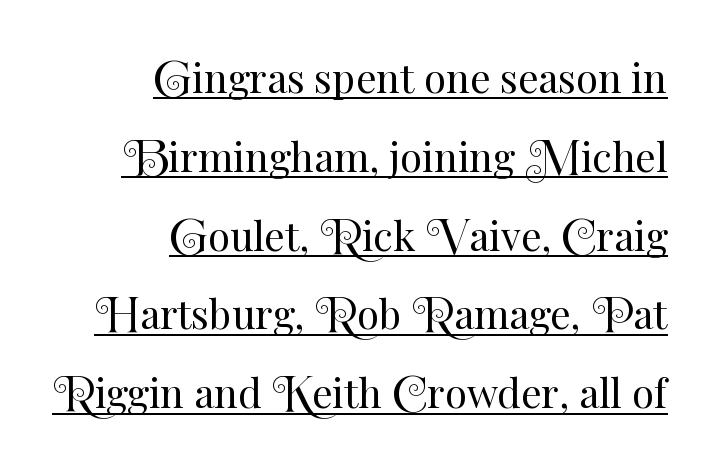
The rendering keeps characters at their native spacing. Somebody hit Ctrl+U on this one — the words are underlined. Stems and bowls with no extra thickness — not bold. Short and long lines alike share a common ending point at right. The rendering uses a large line-height, opening up the rows.
